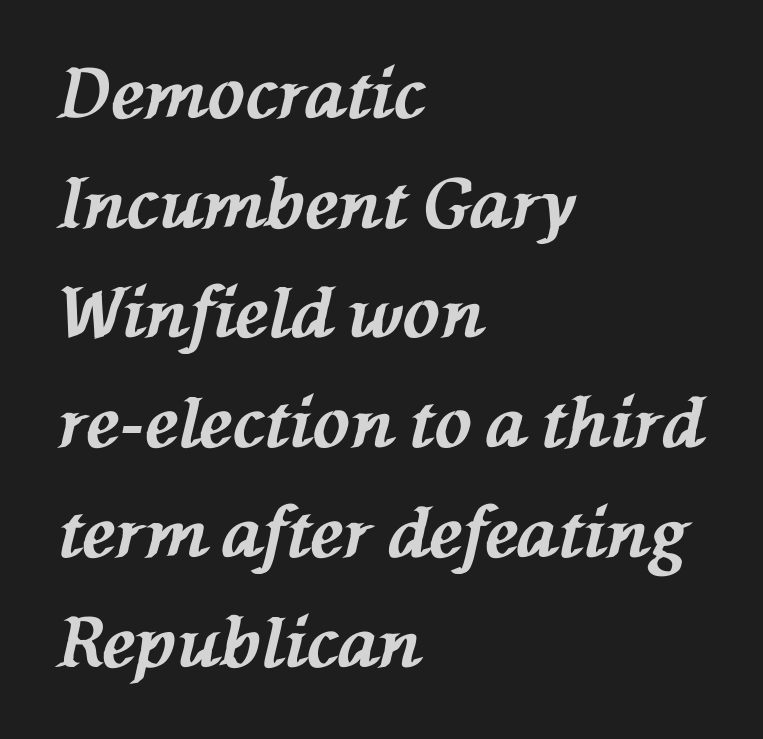
{"italic": "yes", "lean": "left", "slant_degrees": 76, "bold": "yes", "weight": "bold", "width": "normal", "stroke_contrast": "medium", "x_height": "medium", "monospaced": "no", "underline": "no", "align": "left", "line_spacing": "normal", "line_spacing_ratio": 1.59, "letter_spacing": "normal", "letter_spacing_em": 0.0, "glyph_px": 69}
